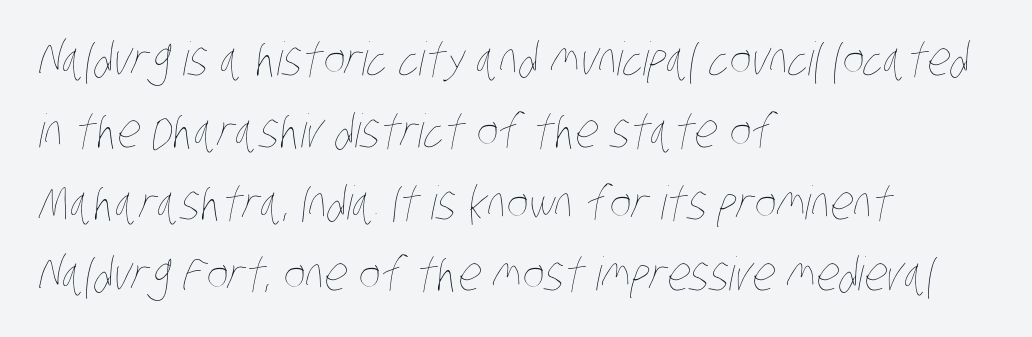
The passage shown is typed in a proportional face where columns would drift. Letters rest on an invisible, unmarked baseline. The setting favours the left margin, as ordinary paragraphs usually do. A light-to-regular cut is what we see here. The rows are spaced the way most documents space them. Default kerning and tracking; the words read as compact shapes.
